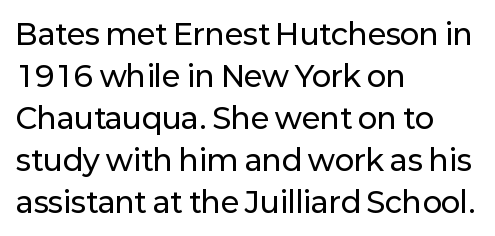
Glance below the letters and you will spot only blank space. This sample keeps an unexceptional amount of space between lines. The letters sit at their default tracking, neither squeezed nor spread. Serif or sans? Sans — the stroke terminals are bare. Varying glyph widths throughout — classic text-font behaviour. The font's upright variant was chosen for this text.
